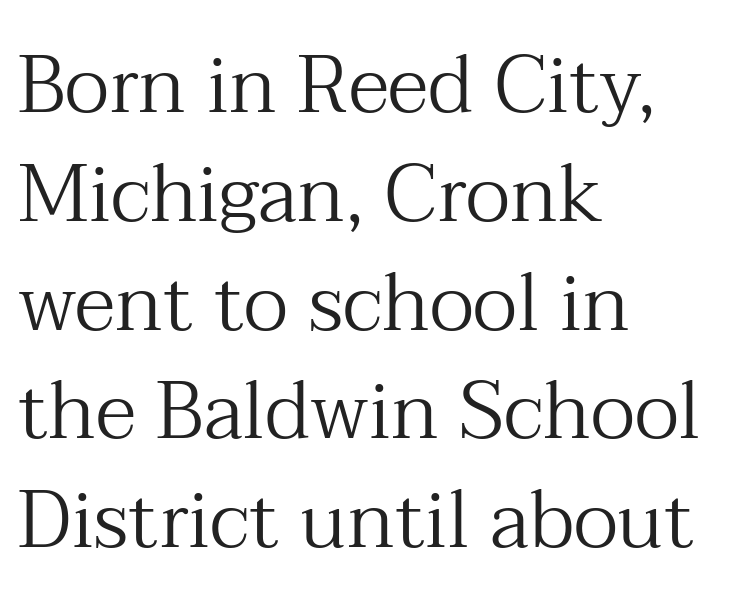
The image shows 80 px regular-weight serif type, upright; set left-aligned, normal line spacing (1.36x), normal letter spacing, not underlined; medium stroke contrast and a medium x-height.
